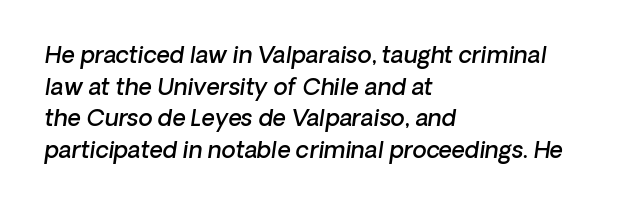
Summary of vertical rhythm: regular, with standard interline spacing. Alignment: flush left. Lines of text with bare space underneath. Slanted lettering throughout.
